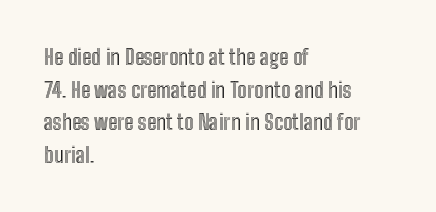
Q: Is the text italic (slanted)? A: No, it is upright.
Q: Is the text underlined? A: No.
Q: How is the paragraph aligned? A: Left-aligned.
Q: Is the spacing between letters normal or unusually wide? A: Normal.
Q: Is the spacing between lines tight, normal or loose? A: Normal.
